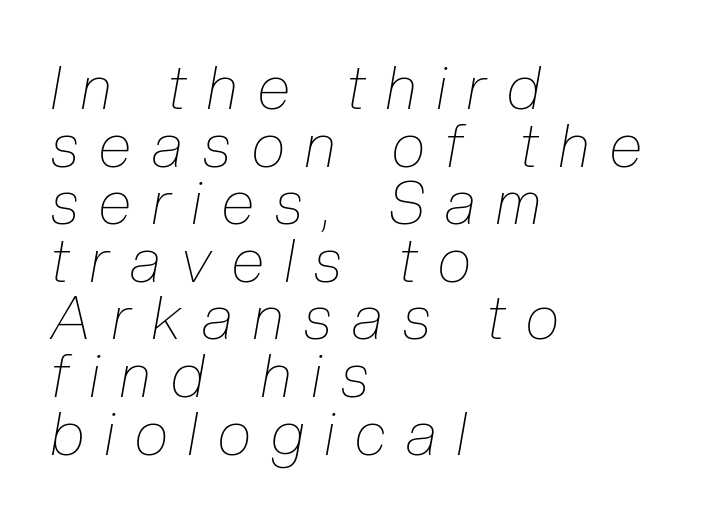
In terms of leading, this rendering errs on the cramped side. Here the designer chose a conventional face with non-uniform glyph widths. The weight tops out at a normal text grade. A typesetter would mark this as italic. Type without underlining.
